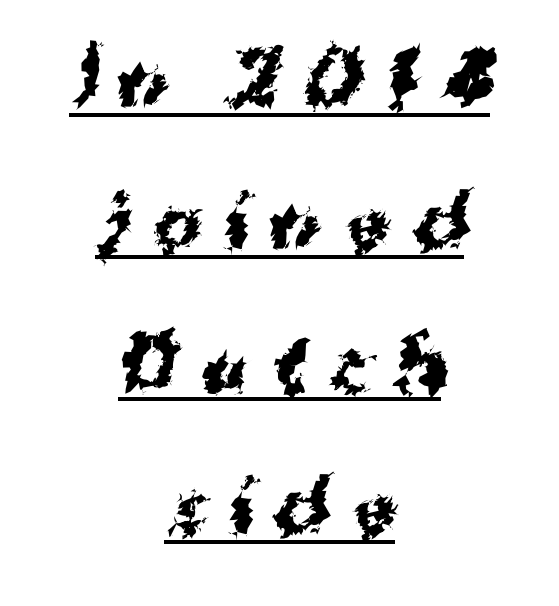
{"serif": "no", "bold": "yes", "weight": "bold", "width": "normal", "stroke_contrast": "medium", "x_height": "medium", "monospaced": "no", "underline": "yes", "align": "center", "line_spacing": "loose", "line_spacing_ratio": 1.95, "letter_spacing": "wide", "letter_spacing_em": 0.32, "glyph_px": 73}
